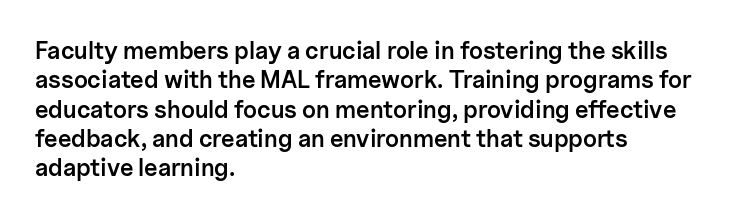
This rendering leaves character spacing at its baseline value. The gap between lines stays unmarked. Characters remain perfectly vertical along every line. The compositor pushed each line to the left boundary.
